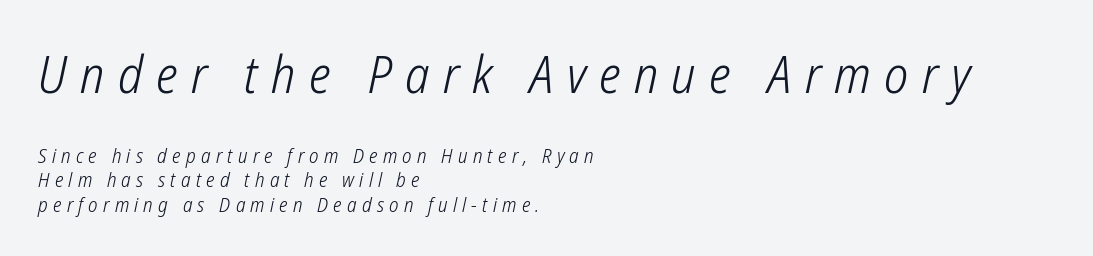
Q: Is the text bold? A: No.
Q: Is the typeface a serif or a sans-serif typeface? A: Sans-serif.
Q: Is the text underlined? A: No.
Q: How is the paragraph aligned? A: Left-aligned.
Q: Is the spacing between letters normal or unusually wide? A: Unusually wide.
Q: Which block of text is set in a larger size, the first (top) or the second (bottom)? A: The first (top) one.
Q: Width (condensed, normal, or wide)? A: Condensed.
Q: Stroke contrast? A: Low.
Q: x-height? A: Medium.
Q: Monospaced? A: No.
